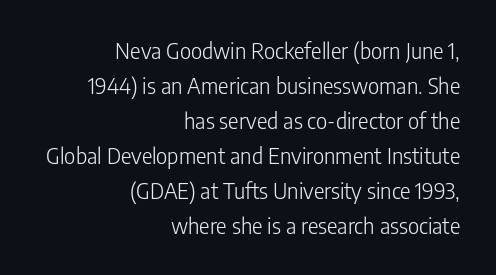
{"italic": "no", "bold": "no", "underline": "no", "align": "right", "line_spacing": "normal", "line_spacing_ratio": 1.59, "letter_spacing": "normal", "letter_spacing_em": 0.0, "glyph_px": 22}
